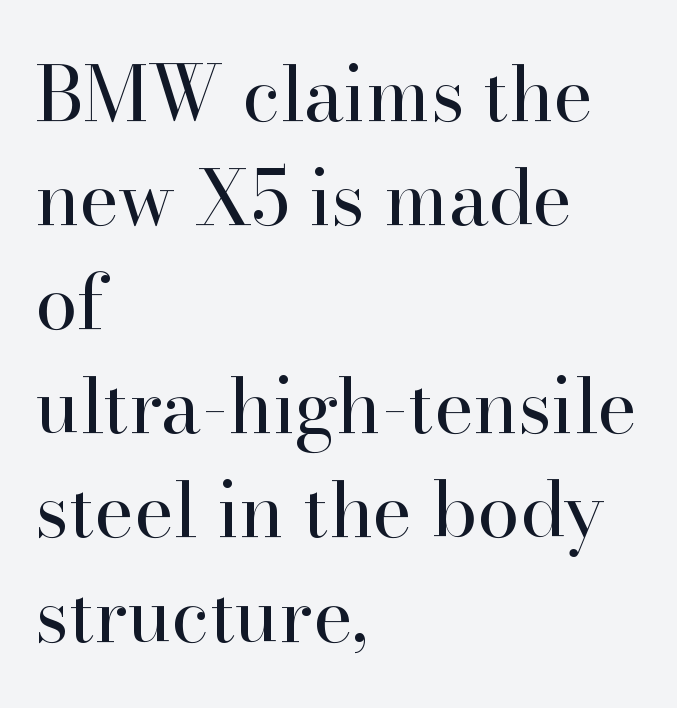
{"serif": "yes", "italic": "no", "bold": "no", "weight": "regular", "width": "normal", "stroke_contrast": "high", "x_height": "small", "monospaced": "no", "underline": "no", "align": "left", "line_spacing": "normal", "line_spacing_ratio": 1.37, "letter_spacing": "normal", "letter_spacing_em": 0.0, "glyph_px": 76}
